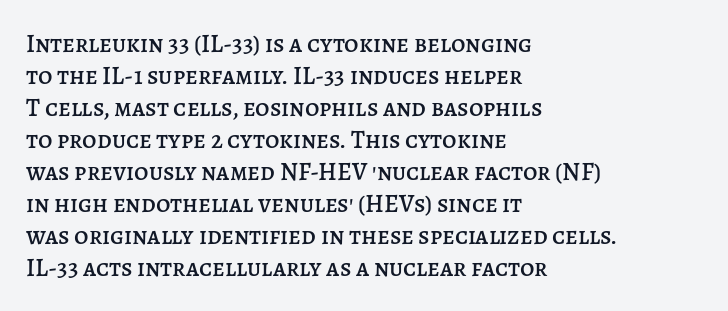
{"italic": "no", "underline": "no", "align": "left", "line_spacing": "normal", "line_spacing_ratio": 1.28, "letter_spacing": "normal", "letter_spacing_em": 0.0, "glyph_px": 25}
